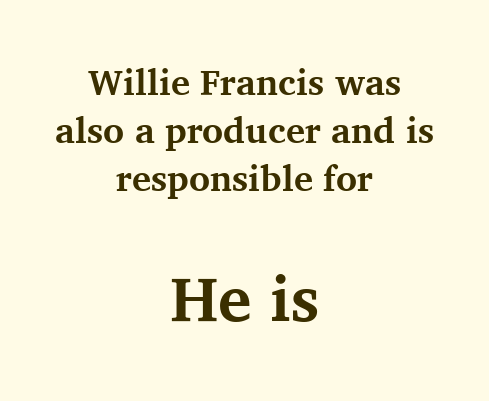
{"serif": "yes", "italic": "no", "bold": "yes", "weight": "bold", "width": "normal", "stroke_contrast": "medium", "x_height": "medium", "monospaced": "no", "underline": "no", "align": "center", "line_spacing": "normal", "line_spacing_ratio": 1.33, "letter_spacing": "normal", "letter_spacing_em": 0.0, "larger_block": "second", "size_ratio": 1.75, "glyph_px": 63}
